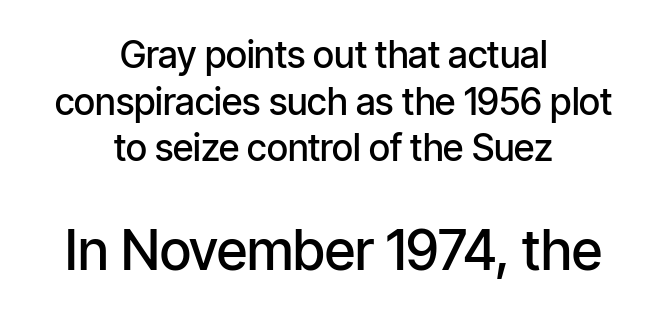
Q: Is the text bold? A: Semi-bold.
Q: Is the text italic (slanted)? A: No, it is upright.
Q: Is the typeface a serif or a sans-serif typeface? A: Sans-serif.
Q: Is the text underlined? A: No.
Q: How is the paragraph aligned? A: Centered.
Q: Is the spacing between letters normal or unusually wide? A: Normal.
Q: Is the spacing between lines tight, normal or loose? A: Normal.
Q: Which block of text is set in a larger size, the first (top) or the second (bottom)? A: The second (bottom) one.
Q: Width (condensed, normal, or wide)? A: Condensed.
Q: Stroke contrast? A: Low.
Q: x-height? A: Medium.
Q: Monospaced? A: No.
